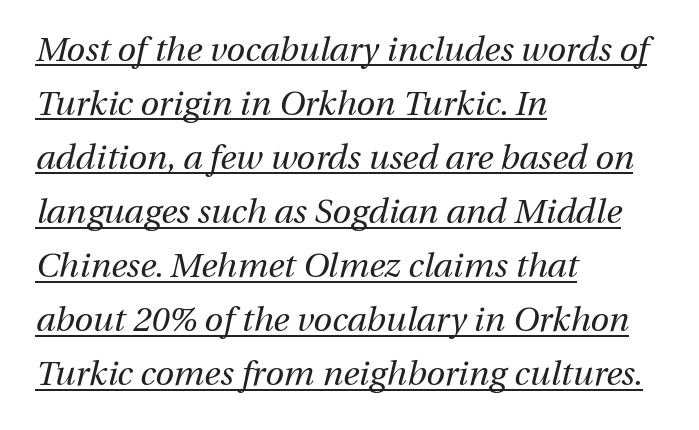
{"italic": "yes", "lean": "right", "slant_degrees": 13, "bold": "no", "weight": "regular", "width": "normal", "stroke_contrast": "medium", "x_height": "medium", "monospaced": "no", "underline": "yes", "align": "left", "line_spacing": "normal", "line_spacing_ratio": 1.59, "letter_spacing": "normal", "letter_spacing_em": 0.0, "glyph_px": 34}
